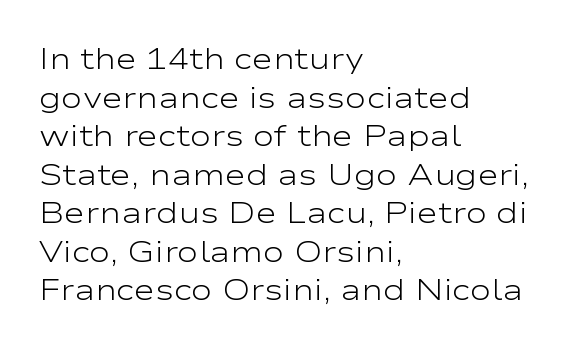
Q: Is the text bold? A: No.
Q: Is the text italic (slanted)? A: No, it is upright.
Q: Is the typeface a serif or a sans-serif typeface? A: Sans-serif.
Q: Is the text underlined? A: No.
Q: How is the paragraph aligned? A: Left-aligned.
Q: Is the spacing between letters normal or unusually wide? A: Normal.
Q: Is the spacing between lines tight, normal or loose? A: Normal.
Q: Width (condensed, normal, or wide)? A: Wide.
Q: Stroke contrast? A: Low.
Q: x-height? A: Medium.
Q: Monospaced? A: No.
